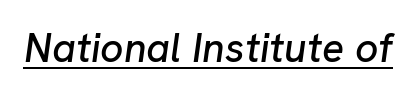
Q: Is the text italic (slanted)? A: Yes, it leans right by about 8 degrees.
Q: Is the text underlined? A: Yes.
Q: Is the spacing between letters normal or unusually wide? A: Normal.
Q: Width (condensed, normal, or wide)? A: Normal.
Q: Stroke contrast? A: Low.
Q: x-height? A: Medium.
Q: Monospaced? A: No.
